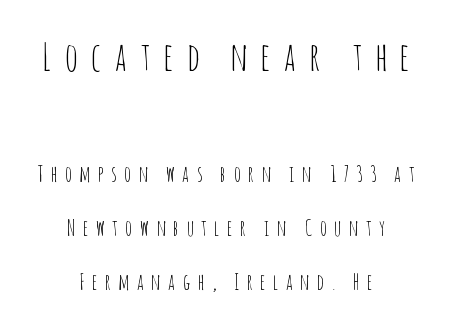
Q: Is the text bold? A: No.
Q: Is the text italic (slanted)? A: No, it is upright.
Q: Is the typeface a serif or a sans-serif typeface? A: Sans-serif.
Q: Is the text underlined? A: No.
Q: How is the paragraph aligned? A: Centered.
Q: Is the spacing between letters normal or unusually wide? A: Unusually wide.
Q: Is the spacing between lines tight, normal or loose? A: Loose.
Q: Which block of text is set in a larger size, the first (top) or the second (bottom)? A: The first (top) one.
Q: Width (condensed, normal, or wide)? A: Condensed.
Q: Stroke contrast? A: Low.
Q: x-height? A: Large.
Q: Monospaced? A: No.
